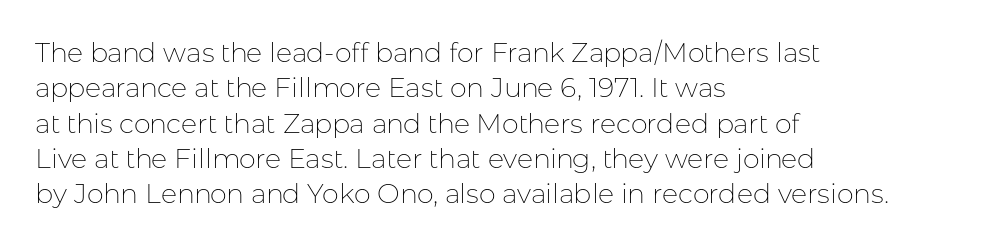
The image shows 27 px text type, upright; set left-aligned, normal line spacing (1.31x), normal letter spacing, not underlined.
